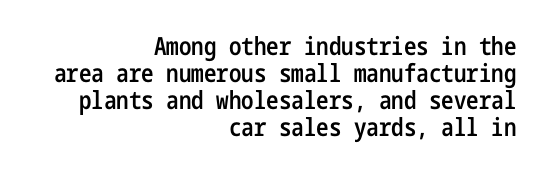
Q: Is the text bold? A: Semi-bold.
Q: Is the text italic (slanted)? A: No, it is upright.
Q: Is the text underlined? A: No.
Q: How is the paragraph aligned? A: Right-aligned.
Q: Is the spacing between letters normal or unusually wide? A: Normal.
Q: Is the spacing between lines tight, normal or loose? A: Tight.
